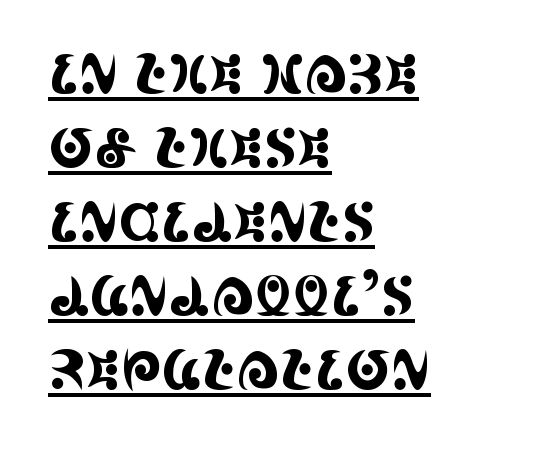
Are there feet on the stems? There are — it's a serif. The axis of the letterforms is exactly vertical. The passage shown has conventional tracking throughout. A typographer would call this underscored text.
